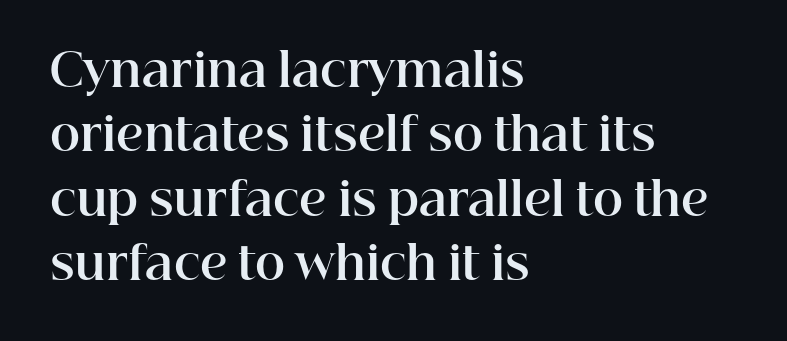
{"serif": "yes", "italic": "no", "bold": "yes", "weight": "bold", "width": "normal", "stroke_contrast": "high", "x_height": "medium", "monospaced": "no", "underline": "no", "align": "left", "line_spacing": "normal", "line_spacing_ratio": 1.4, "letter_spacing": "normal", "letter_spacing_em": 0.0, "glyph_px": 46}
